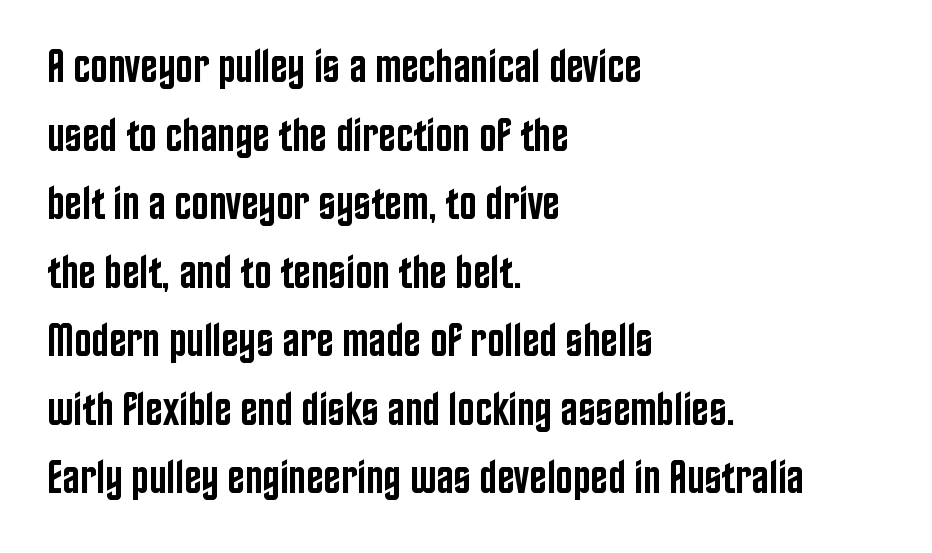
The image shows 46 px semibold, condensed sans-serif type, upright; set left-aligned, normal line spacing (1.49x), normal letter spacing, not underlined; low stroke contrast and a large x-height.
